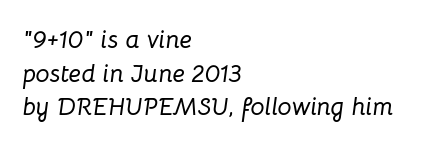
The image shows 25 px text type, italic (leaning right); set left-aligned, normal line spacing (1.35x), normal letter spacing, not underlined.
